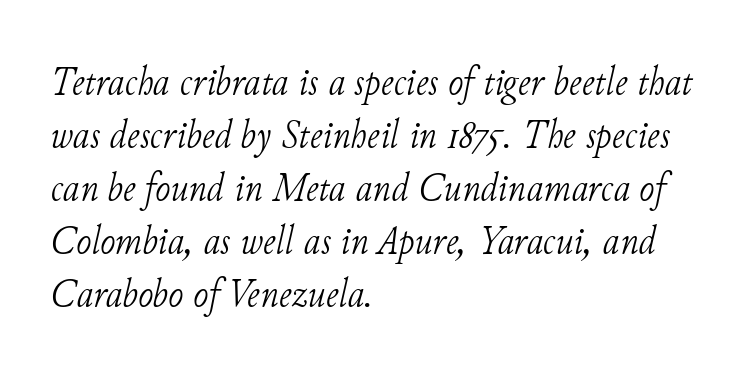
The letters sit at their default tracking, neither squeezed nor spread. If you measured baseline to baseline, you'd find a middling distance. Weight: in the light-to-regular range. This sample has the flowing, uneven cadence of proportional lettering. The string is rendered with underlining switched off.
